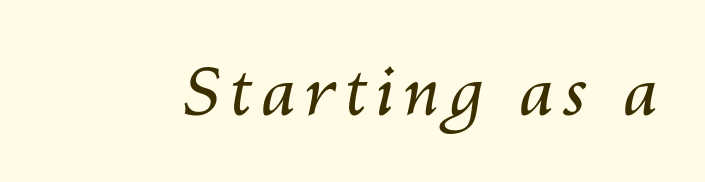
The image shows 67 px regular-weight type, italic (leaning right); set not underlined; medium stroke contrast and a medium x-height.
